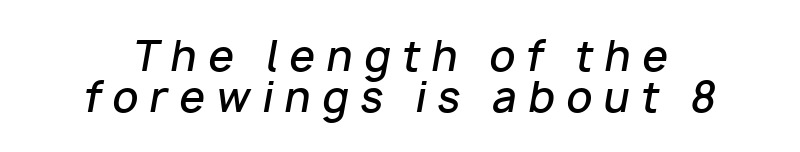
Q: Is the text bold? A: Semi-bold.
Q: Is the text italic (slanted)? A: Yes, it leans right by about 10 degrees.
Q: Is the text underlined? A: No.
Q: Is the spacing between letters normal or unusually wide? A: Unusually wide.
Q: Is the spacing between lines tight, normal or loose? A: Tight.
Q: Width (condensed, normal, or wide)? A: Normal.
Q: Stroke contrast? A: Low.
Q: x-height? A: Medium.
Q: Monospaced? A: No.
